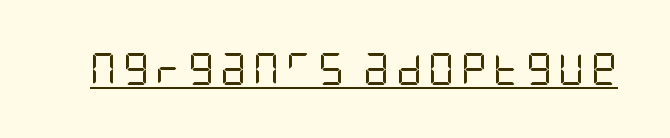
Underlining? Definitely there. Unlike italic type, these characters show no tilt at all. Type style note: lacks serifs. The horizontal fit of the characters is loose and conspicuously gappy.
